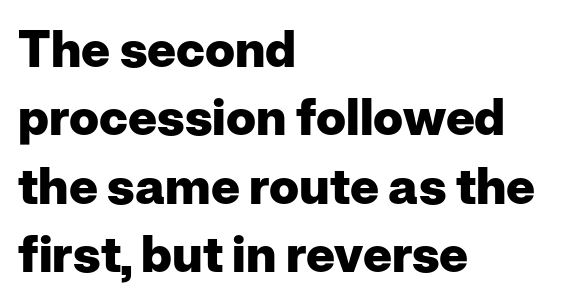
The compositor pushed each line to the left boundary. Spacing verdict: proportional, widths tailored to each character. There is no visible air inserted between adjacent glyphs. Ordinary non-slanted type is in use. What kind of face is this? One without serifs — a sans. The typesetting leans heavy: a genuine bold.
